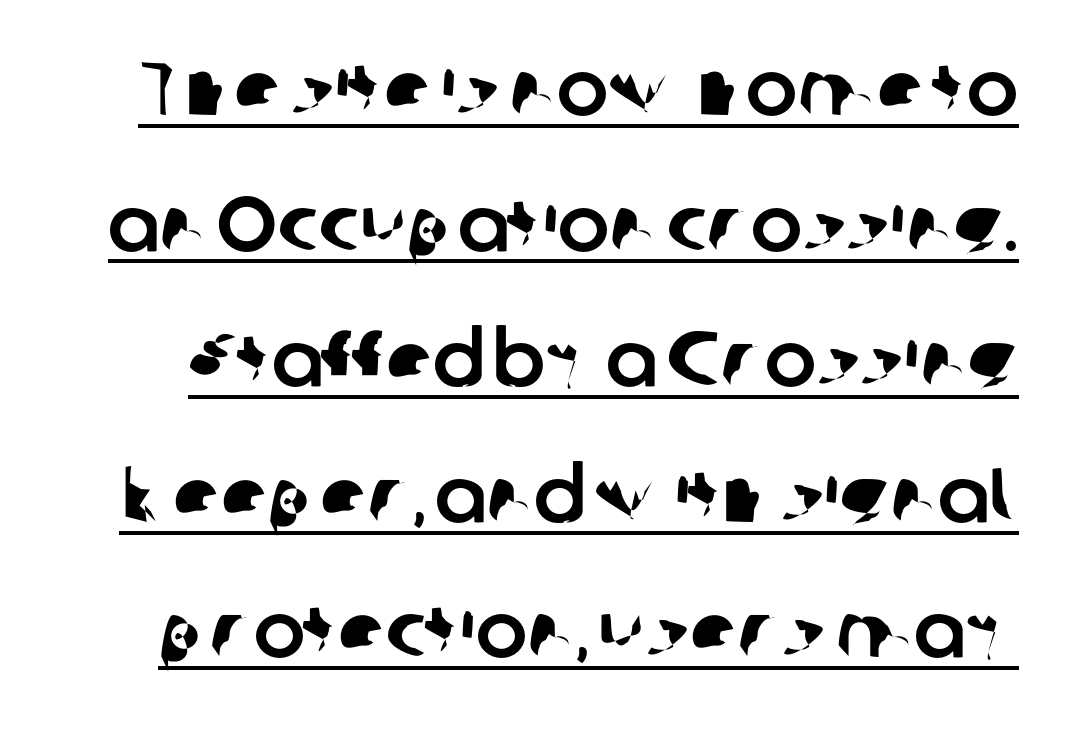
{"serif": "no", "width": "normal", "stroke_contrast": "low", "x_height": "medium", "monospaced": "no", "underline": "yes", "line_spacing_ratio": 1.76, "letter_spacing": "normal", "letter_spacing_em": 0.0, "glyph_px": 77}
